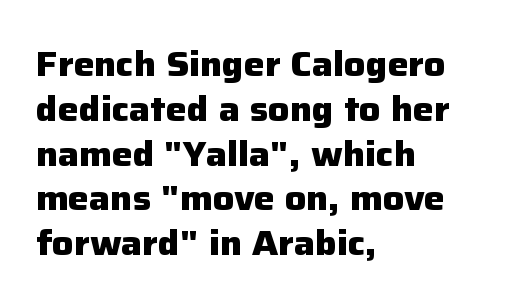
The image shows 35 px heavy sans-serif type, upright; set left-aligned, normal line spacing (1.28x), normal letter spacing, not underlined; low stroke contrast and a medium x-height.
